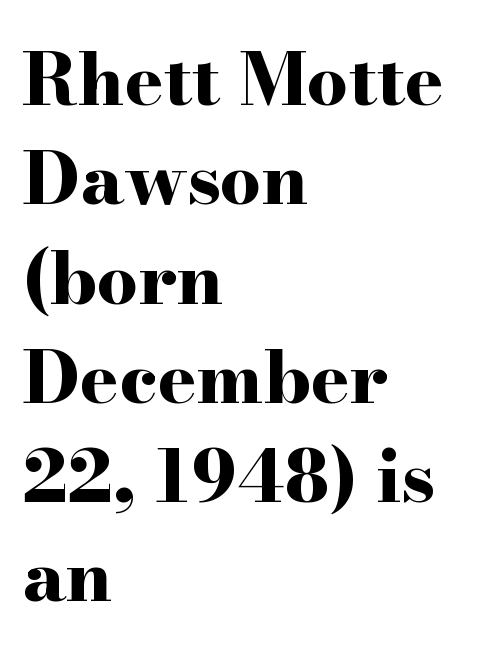
Honestly, the row spacing looks completely unremarkable. Visually the block forms a straight wall on the left and a jagged coastline on the right. Proportional: the letters do not fall into vertical columns. I'd describe the lettering as bold — thick and assertive. The font family rendered here belongs to the serif group. The words here are not underlined.
